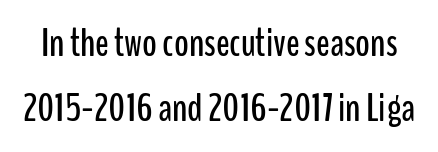
The letters advance in unequal steps, a hallmark of proportional type. No feet cap the strokes, marking this as sans-serif type. The font's upright variant was chosen for this text. The designer left line spacing at the default.
